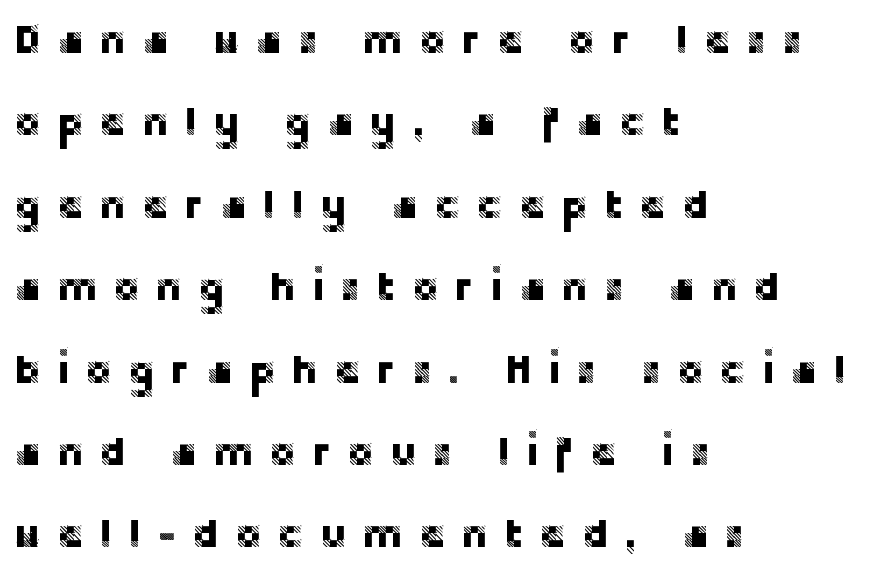
Q: Is the text italic (slanted)? A: No, it is upright.
Q: Is the typeface a serif or a sans-serif typeface? A: Sans-serif.
Q: Is the text underlined? A: No.
Q: How is the paragraph aligned? A: Left-aligned.
Q: Is the spacing between letters normal or unusually wide? A: Unusually wide.
Q: Is the spacing between lines tight, normal or loose? A: Loose.
Q: Width (condensed, normal, or wide)? A: Normal.
Q: Stroke contrast? A: Low.
Q: x-height? A: Large.
Q: Monospaced? A: No.
